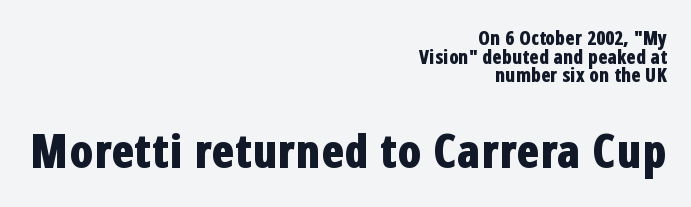
Short and long lines alike share a common ending point at right. The letters advance in unequal steps, a hallmark of proportional type. These lines huddle together more closely than default settings would place them. Typesetter's note: full bold, strokes at maximum text heaviness.
